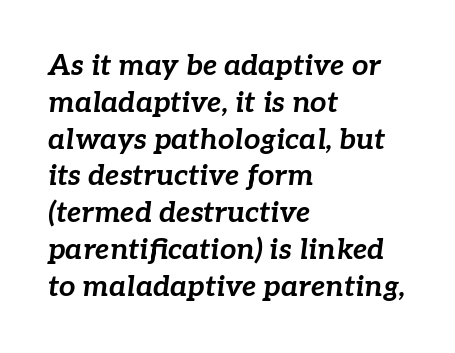
Q: Is the text bold? A: Yes.
Q: Is the text italic (slanted)? A: Yes, it leans right by about 7 degrees.
Q: Is the text underlined? A: No.
Q: How is the paragraph aligned? A: Left-aligned.
Q: Is the spacing between letters normal or unusually wide? A: Normal.
Q: Is the spacing between lines tight, normal or loose? A: Normal.
Q: Width (condensed, normal, or wide)? A: Normal.
Q: Stroke contrast? A: Low.
Q: x-height? A: Medium.
Q: Monospaced? A: No.
